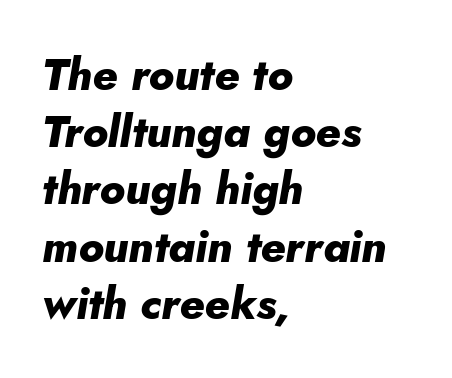
Q: Is the text bold? A: Yes.
Q: Is the text italic (slanted)? A: Yes, it leans right by about 5 degrees.
Q: Is the text underlined? A: No.
Q: How is the paragraph aligned? A: Left-aligned.
Q: Is the spacing between letters normal or unusually wide? A: Normal.
Q: Is the spacing between lines tight, normal or loose? A: Normal.
Q: Width (condensed, normal, or wide)? A: Normal.
Q: Stroke contrast? A: Low.
Q: x-height? A: Small.
Q: Monospaced? A: No.
